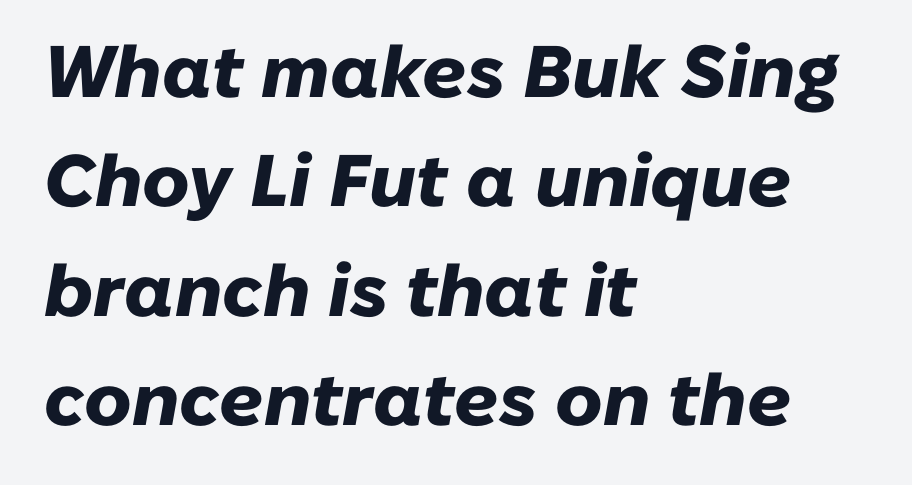
The image shows 73 px heavy type, italic (leaning right); set left-aligned, normal line spacing (1.5x), normal letter spacing, not underlined; low stroke contrast and a medium x-height.
